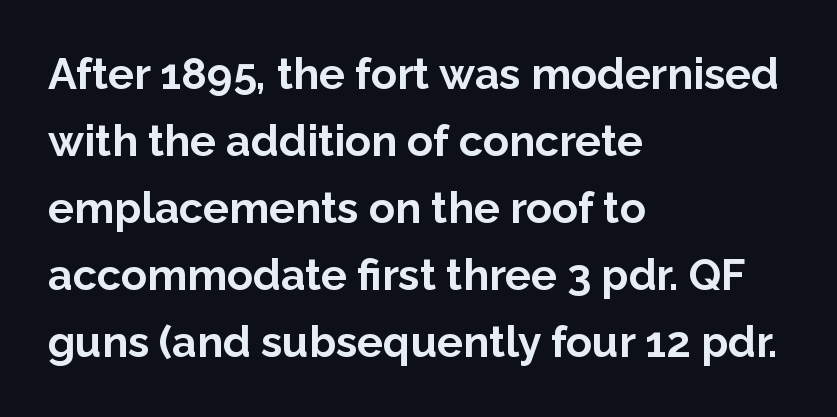
Leading matches the norm, producing a regular column. Spacing verdict: proportional, widths tailored to each character. The space beneath each line is pristine and unruled. Typographically, this falls in the sans-serif category. You'd pick this weight for a headline — it's a proper bold. Posture: vertical.
